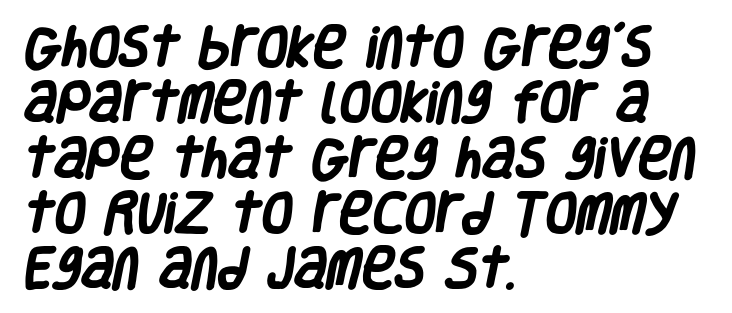
Leftover space on each line is placed entirely after the last word. On the weight axis this lands at bold, roughly 700. The type family on display is of the sans-serif kind. Nothing unusual about the tracking: characters are spaced as the font intends.
